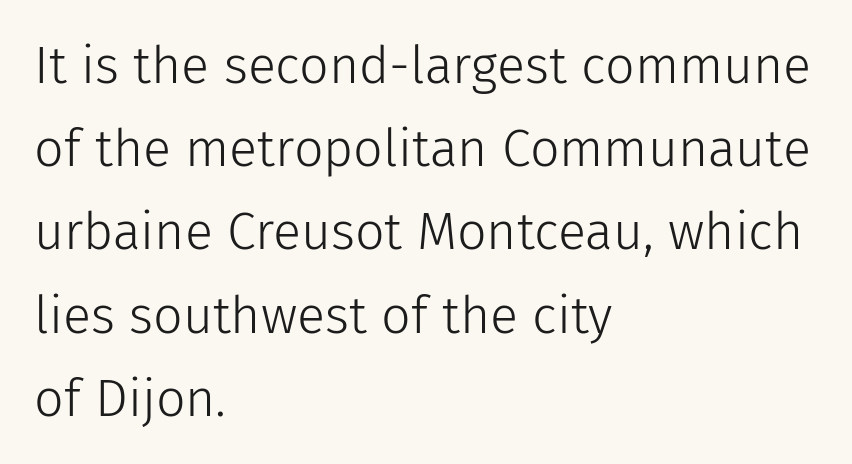
{"serif": "no", "italic": "no", "bold": "no", "weight": "light", "width": "normal", "stroke_contrast": "low", "x_height": "medium", "monospaced": "no", "underline": "no", "align": "left", "line_spacing": "normal", "line_spacing_ratio": 1.6, "letter_spacing": "normal", "letter_spacing_em": 0.0, "glyph_px": 52}
